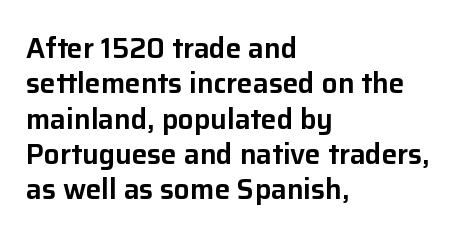
{"serif": "no", "italic": "no", "width": "normal", "stroke_contrast": "low", "x_height": "medium", "monospaced": "no", "underline": "no", "align": "left", "line_spacing": "normal", "line_spacing_ratio": 1.26, "letter_spacing": "normal", "letter_spacing_em": 0.0, "glyph_px": 28}
